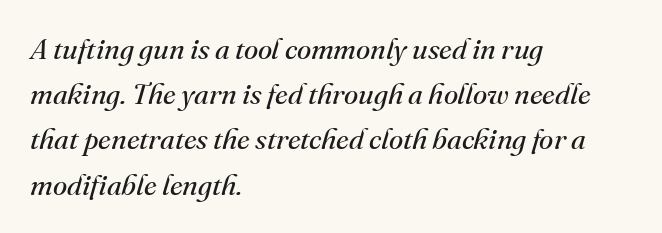
The image shows 29 px regular-weight serif type, italic (leaning right); set left-aligned, normal line spacing (1.56x), normal letter spacing, not underlined; medium stroke contrast and a small x-height.
